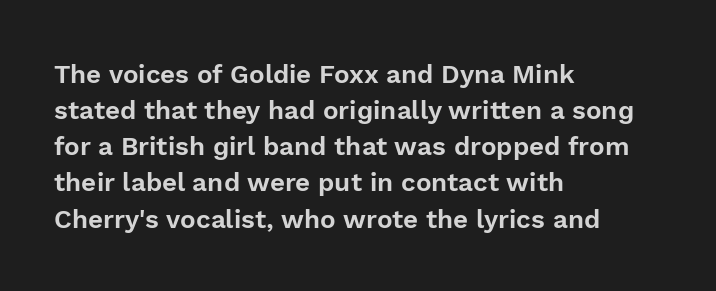
Q: Is the text italic (slanted)? A: No, it is upright.
Q: Is the text underlined? A: No.
Q: How is the paragraph aligned? A: Left-aligned.
Q: Is the spacing between letters normal or unusually wide? A: Normal.
Q: Is the spacing between lines tight, normal or loose? A: Normal.
